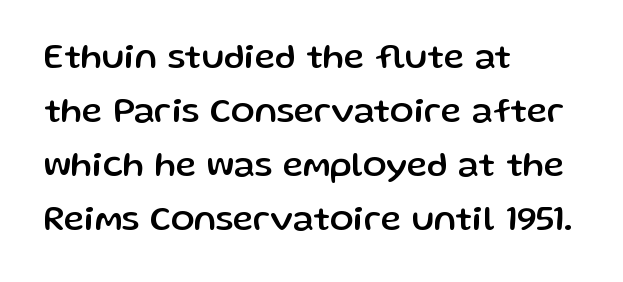
Compared with typical paragraphs, the rows here are spaced about the same. Beneath every word, the page is bare. I'd call this a sans setting — the letters go barefoot. In terms of posture, this sample is upright. Varying glyph widths throughout — classic text-font behaviour.
